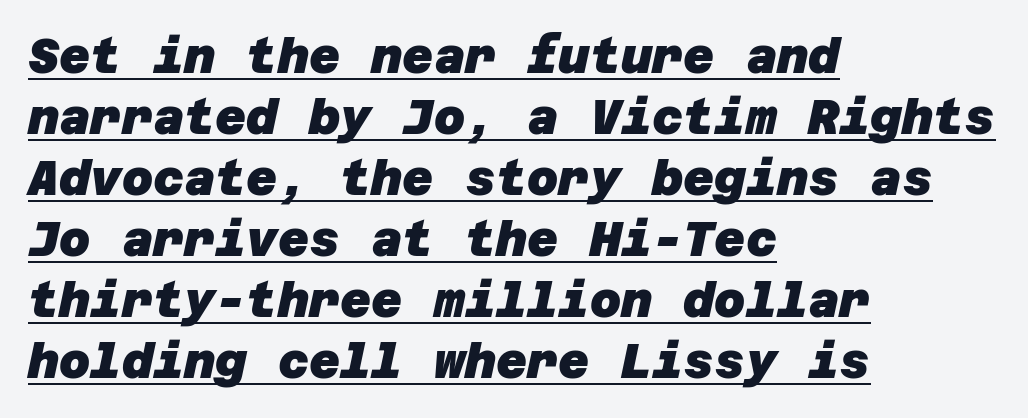
What decoration does the sample have? An underline. Is the block centered? No — it sits flush against the left margin. Serif or sans? Sans — the stroke terminals are bare. Honestly, the row spacing looks completely unremarkable. The glyphs have the mass of a bold cut.
